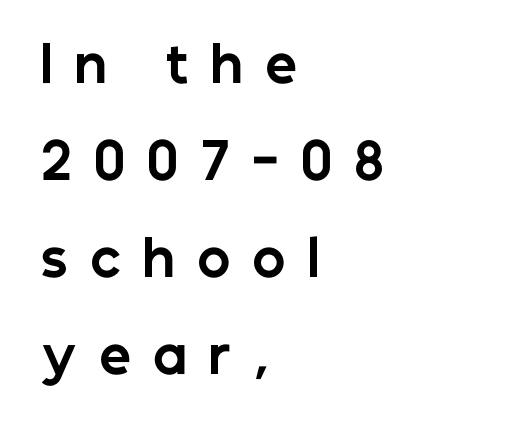
The image shows 50 px bold sans-serif type, upright; set left-aligned, loose line spacing (1.94x), unusually wide letter spacing (+0.44 em), not underlined; low stroke contrast and a medium x-height.
